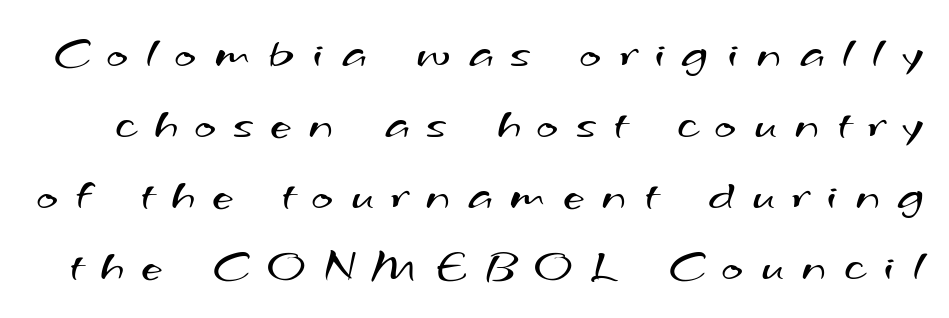
Looks like regular typesetting: each glyph gets only the width it needs. The designer left line spacing at the default. Clear beneath every line of the passage. The typeface chosen for these lines omits serifs. Students, note that the glyphs here are deliberately spaced far apart.
